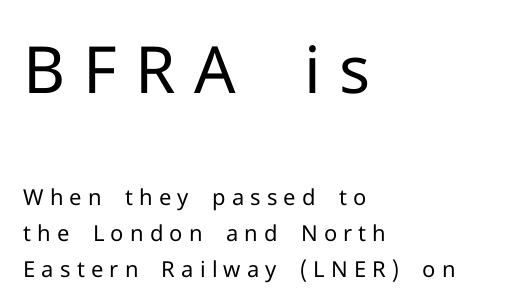
The image shows 65 px regular-weight sans-serif type, upright; set left-aligned, normal line spacing (1.63x), unusually wide letter spacing (+0.28 em), not underlined; the first (top) block is 2.95x larger; low stroke contrast and a medium x-height.
